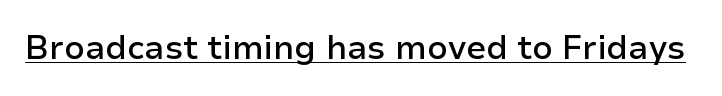
Caption: lettering with a line underneath. Style check: upright. Moderately thickened strokes mark this as semibold type. Do the characters align in a grid? No, the font is proportional. These lines are composed in type without serifs.
